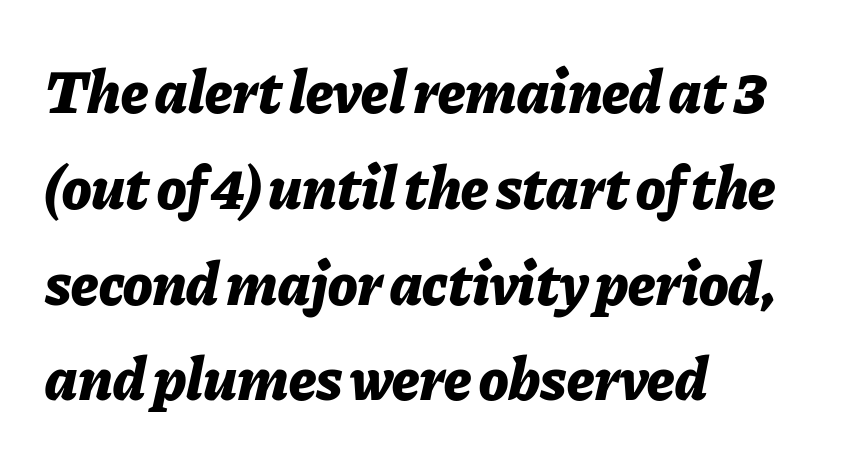
Q: Is the text bold? A: Yes.
Q: Is the text italic (slanted)? A: Yes, it leans right by about 11 degrees.
Q: Is the text underlined? A: No.
Q: How is the paragraph aligned? A: Left-aligned.
Q: Is the spacing between letters normal or unusually wide? A: Normal.
Q: Is the spacing between lines tight, normal or loose? A: Normal.
Q: Width (condensed, normal, or wide)? A: Normal.
Q: Stroke contrast? A: Low.
Q: x-height? A: Medium.
Q: Monospaced? A: No.
